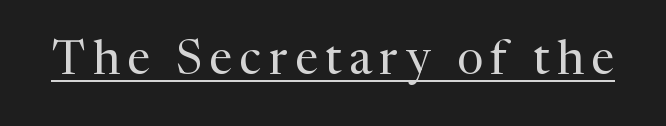
{"serif": "yes", "italic": "no", "bold": "no", "weight": "regular", "width": "normal", "stroke_contrast": "medium", "x_height": "medium", "monospaced": "no", "underline": "yes", "glyph_px": 47}
